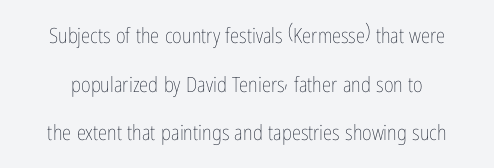
Italic? Not at all — the glyphs are vertical. Each new line begins a long way beneath the previous one. Nobody drew a line under any word here. The face used here is rendered with its standard letterfit.
